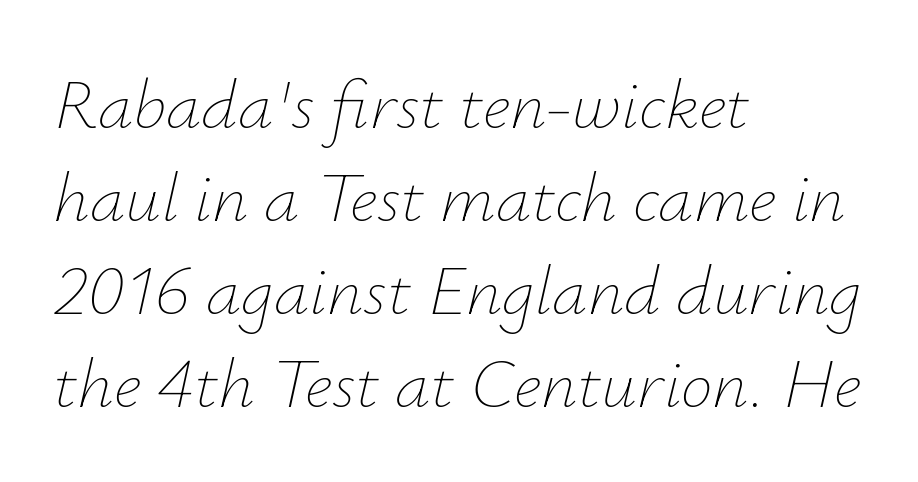
The typesetting does not lean heavy: it is not bold. Vertical spacing — default. Layout note: lines flush left. The face used here is proportionally spaced, like ordinary book or web type. The text carries the slant typical of an italic or oblique font. The line texture is even and compact thanks to regular tracking.
